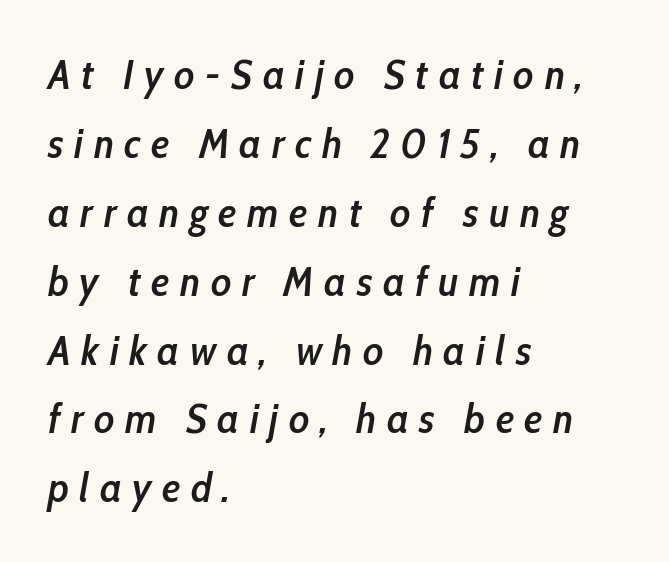
{"italic": "yes", "lean": "right", "slant_degrees": 10, "bold": "semi", "weight": "semibold", "width": "condensed", "stroke_contrast": "low", "x_height": "medium", "monospaced": "no", "underline": "no", "align": "left", "line_spacing": "normal", "line_spacing_ratio": 1.64, "letter_spacing": "wide", "letter_spacing_em": 0.25, "glyph_px": 42}
